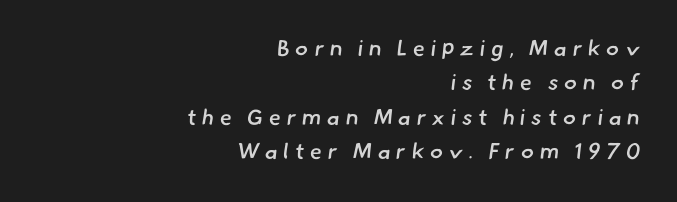
{"bold": "semi", "underline": "no", "align": "right", "line_spacing": "normal", "line_spacing_ratio": 1.56, "letter_spacing": "wide", "letter_spacing_em": 0.26, "glyph_px": 22}
